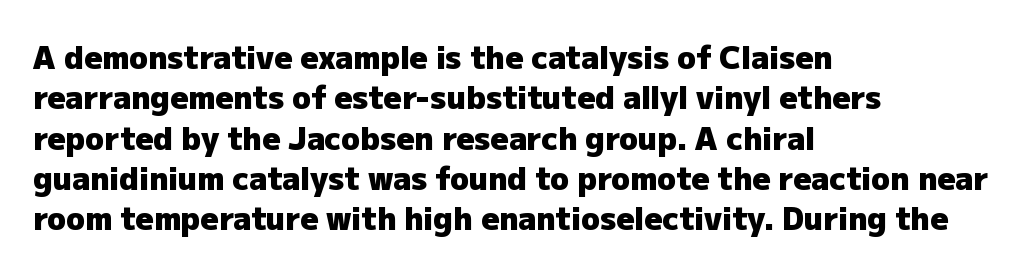
Q: Is the text bold? A: Yes.
Q: Is the text italic (slanted)? A: No, it is upright.
Q: Is the typeface a serif or a sans-serif typeface? A: Sans-serif.
Q: Is the text underlined? A: No.
Q: How is the paragraph aligned? A: Left-aligned.
Q: Is the spacing between letters normal or unusually wide? A: Normal.
Q: Is the spacing between lines tight, normal or loose? A: Normal.
Q: Width (condensed, normal, or wide)? A: Normal.
Q: Stroke contrast? A: Low.
Q: x-height? A: Medium.
Q: Monospaced? A: No.
